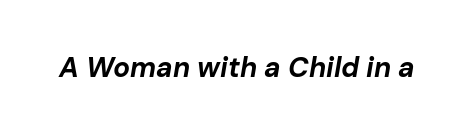
Q: Is the text bold? A: Yes.
Q: Is the text italic (slanted)? A: Yes, it leans right by about 10 degrees.
Q: Is the text underlined? A: No.
Q: Is the spacing between letters normal or unusually wide? A: Normal.
Q: Width (condensed, normal, or wide)? A: Normal.
Q: Stroke contrast? A: Low.
Q: x-height? A: Medium.
Q: Monospaced? A: No.
